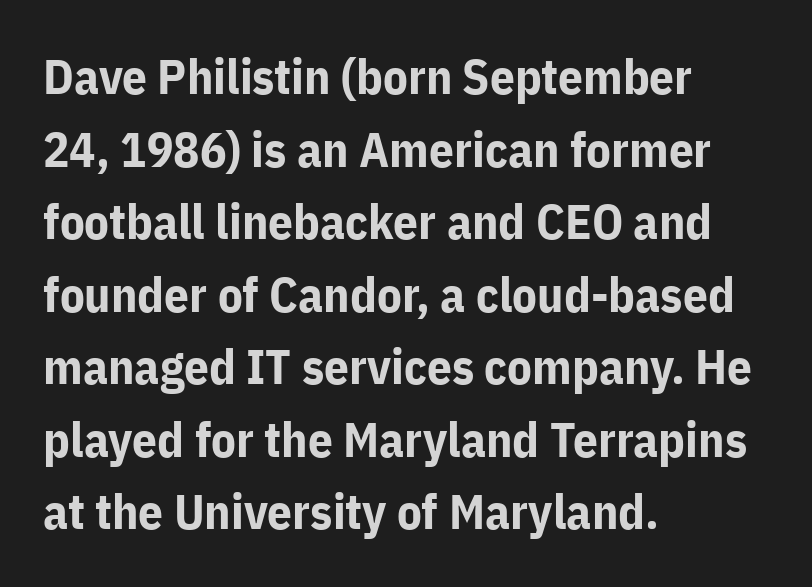
Q: Is the text bold? A: Yes.
Q: Is the text italic (slanted)? A: No, it is upright.
Q: Is the typeface a serif or a sans-serif typeface? A: Sans-serif.
Q: Is the text underlined? A: No.
Q: How is the paragraph aligned? A: Left-aligned.
Q: Is the spacing between letters normal or unusually wide? A: Normal.
Q: Is the spacing between lines tight, normal or loose? A: Normal.
Q: Width (condensed, normal, or wide)? A: Normal.
Q: Stroke contrast? A: Low.
Q: x-height? A: Medium.
Q: Monospaced? A: No.
